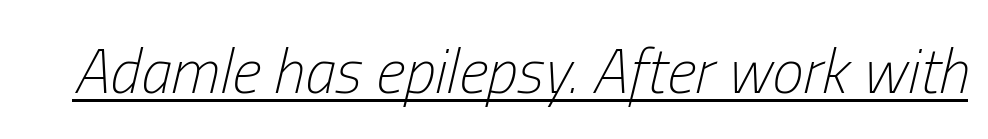
The image shows 63 px light, condensed type, italic (leaning right); set normal letter spacing, underlined; low stroke contrast and a medium x-height.
